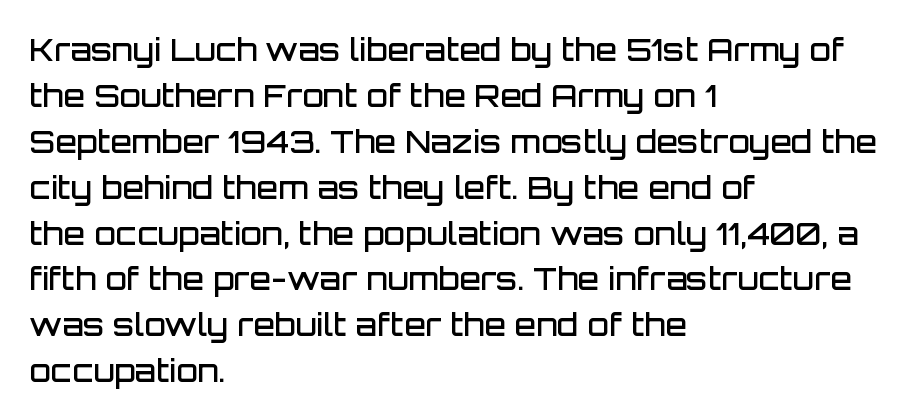
Q: Is the text bold? A: Semi-bold.
Q: Is the text italic (slanted)? A: No, it is upright.
Q: Is the typeface a serif or a sans-serif typeface? A: Sans-serif.
Q: Is the text underlined? A: No.
Q: How is the paragraph aligned? A: Left-aligned.
Q: Is the spacing between letters normal or unusually wide? A: Normal.
Q: Is the spacing between lines tight, normal or loose? A: Normal.
Q: Width (condensed, normal, or wide)? A: Normal.
Q: Stroke contrast? A: Low.
Q: x-height? A: Large.
Q: Monospaced? A: No.
